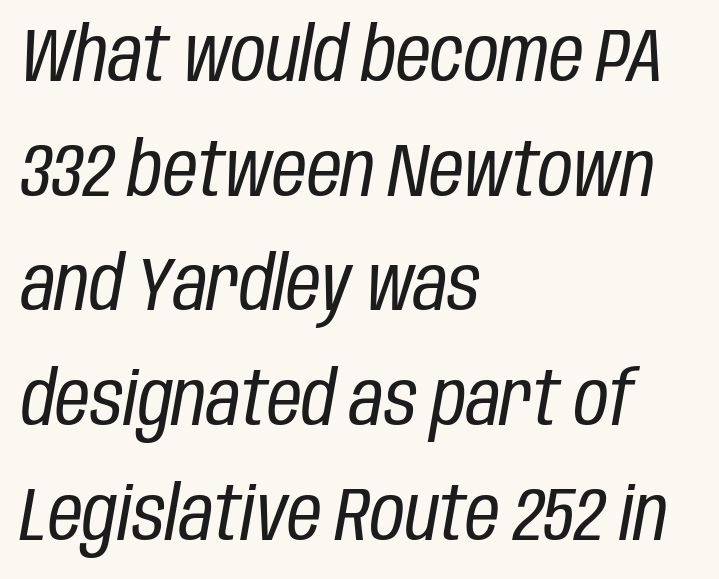
{"italic": "yes", "lean": "right", "slant_degrees": 10, "bold": "no", "weight": "regular", "width": "condensed", "stroke_contrast": "low", "x_height": "large", "monospaced": "no", "underline": "no", "align": "left", "line_spacing": "normal", "line_spacing_ratio": 1.53, "letter_spacing": "normal", "letter_spacing_em": 0.0, "glyph_px": 75}
